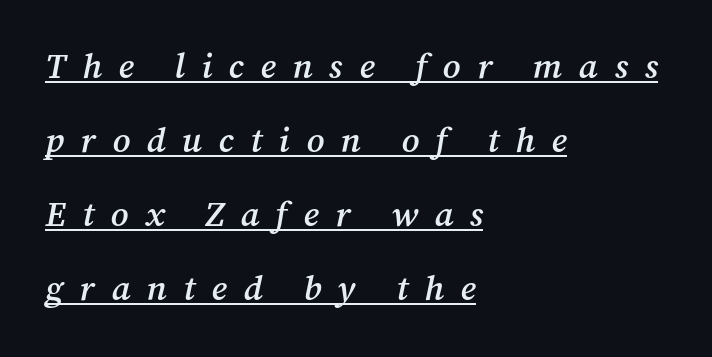
The lines are quadded left. The letters are spread apart with noticeably loose tracking. The passage shown is typeset with a serif family. This block would shrink considerably if given ordinary leading; it's expanded now. How heavy is the stroke? Medium-heavy — a semibold, shy of bold. These lines were composed using italics.
